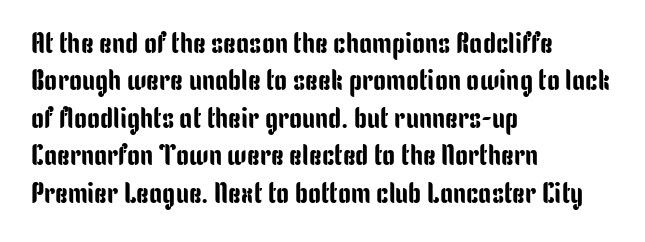
{"serif": "no", "italic": "no", "width": "condensed", "stroke_contrast": "low", "x_height": "medium", "monospaced": "no", "underline": "no", "align": "left", "line_spacing": "normal", "line_spacing_ratio": 1.29, "letter_spacing": "normal", "letter_spacing_em": 0.0, "glyph_px": 29}
